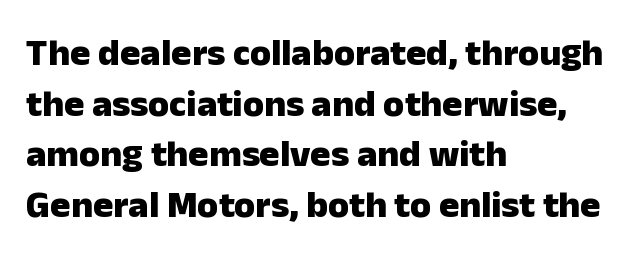
The image shows 38 px heavy sans-serif type, upright; set left-aligned, normal line spacing (1.33x), normal letter spacing, not underlined; low stroke contrast and a medium x-height.
